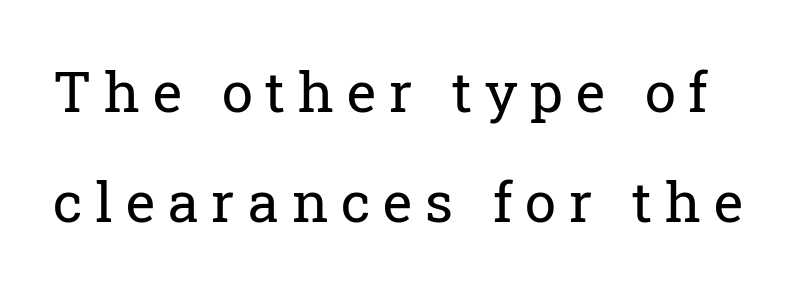
The image shows 56 px regular-weight serif type, upright; set loose line spacing (1.97x), unusually wide letter spacing (+0.23 em), not underlined; low stroke contrast and a medium x-height.
